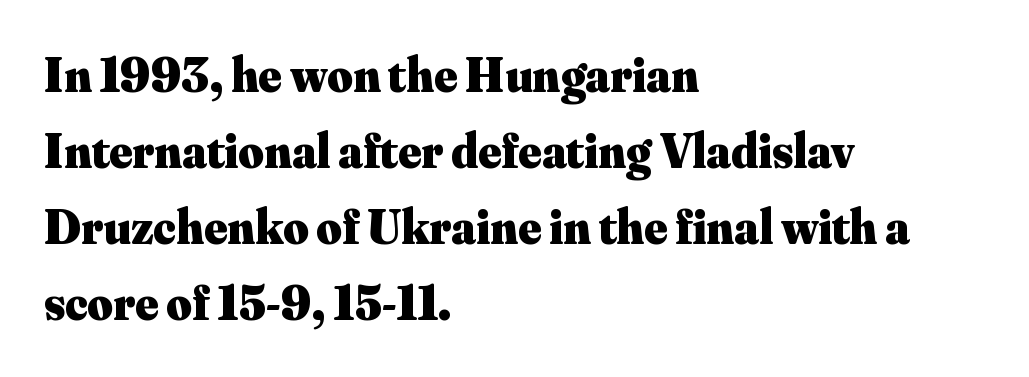
{"serif": "yes", "italic": "no", "bold": "yes", "weight": "heavy", "width": "normal", "stroke_contrast": "medium", "x_height": "small", "monospaced": "no", "underline": "no", "align": "left", "line_spacing": "normal", "line_spacing_ratio": 1.55, "letter_spacing": "normal", "letter_spacing_em": 0.0, "glyph_px": 49}
